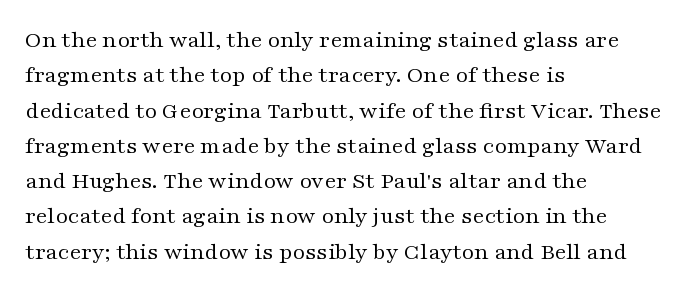
Q: Is the text bold? A: No.
Q: Is the text italic (slanted)? A: No, it is upright.
Q: Is the text underlined? A: No.
Q: How is the paragraph aligned? A: Left-aligned.
Q: Is the spacing between letters normal or unusually wide? A: Normal.
Q: Is the spacing between lines tight, normal or loose? A: Normal.
